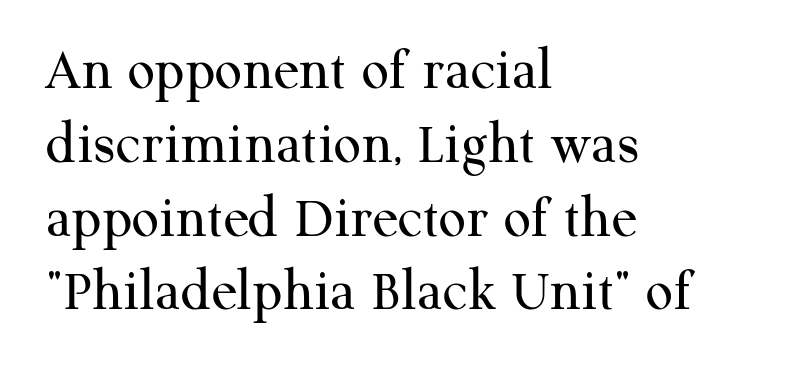
Is there any slant? The stems are plumb. This sample is left-justified, so line endings fall wherever the words run out. You could call the tracking neutral — neither tight nor loose. The zone under the glyphs is completely vacant.
